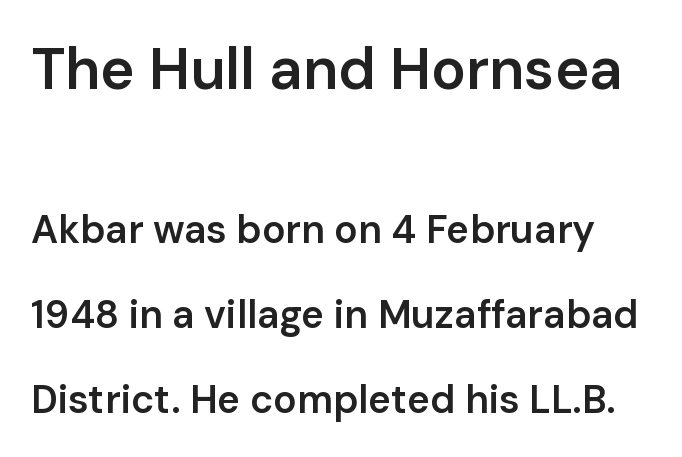
Q: Is the text bold? A: Semi-bold.
Q: Is the text italic (slanted)? A: No, it is upright.
Q: Is the typeface a serif or a sans-serif typeface? A: Sans-serif.
Q: Is the text underlined? A: No.
Q: Is the spacing between letters normal or unusually wide? A: Normal.
Q: Is the spacing between lines tight, normal or loose? A: Loose.
Q: Which block of text is set in a larger size, the first (top) or the second (bottom)? A: The first (top) one.
Q: Width (condensed, normal, or wide)? A: Normal.
Q: Stroke contrast? A: Low.
Q: x-height? A: Medium.
Q: Monospaced? A: No.
